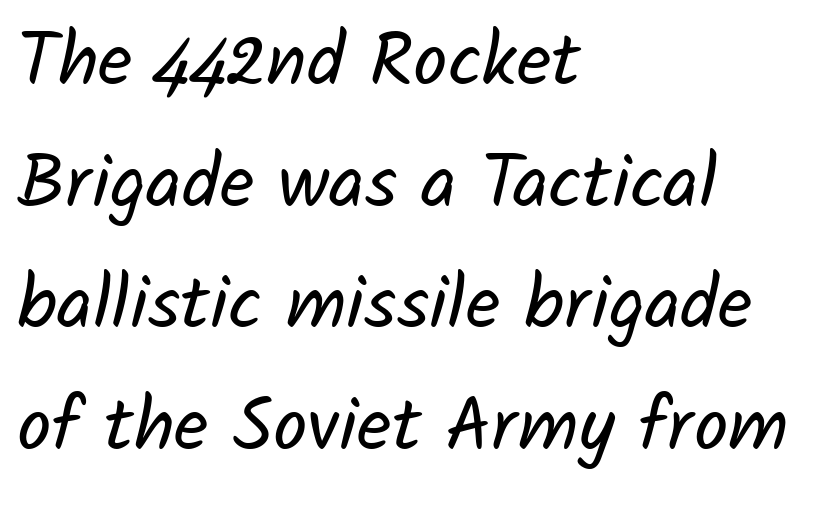
{"serif": "no", "bold": "no", "weight": "regular", "width": "normal", "stroke_contrast": "low", "x_height": "medium", "monospaced": "no", "underline": "no", "align": "left", "line_spacing": "normal", "line_spacing_ratio": 1.6, "letter_spacing": "normal", "letter_spacing_em": 0.0, "glyph_px": 76}
